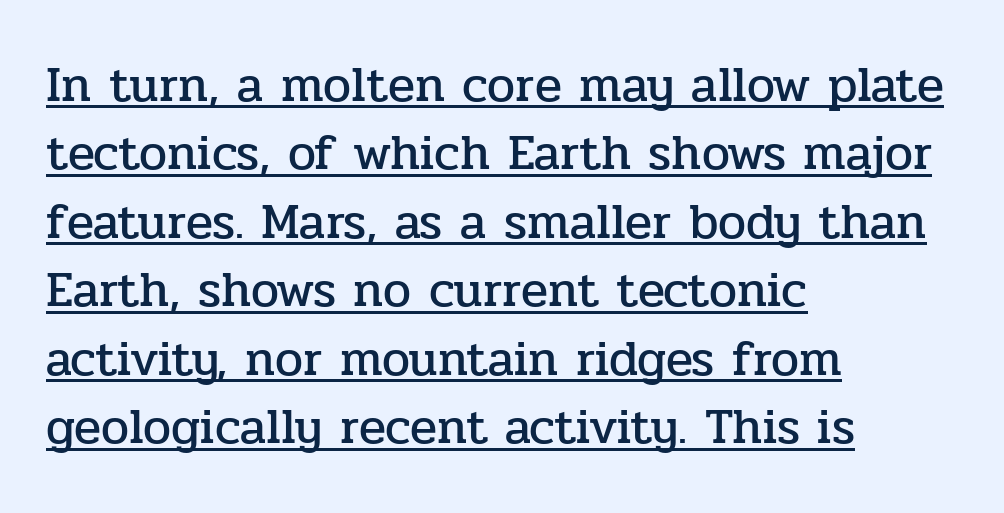
The typography opts for an upright posture over an oblique one. Does a line run under the words? Yes, clearly. Tracking here is standard; glyphs follow each other at the usual distance. The leading is moderate, giving the passage an even texture. Proportional: the letters do not fall into vertical columns.
